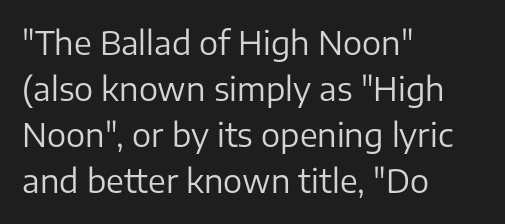
The font family rendered here belongs to the sans-serif group. Note the varied advance widths — an 'i' is clearly narrower than an 'm'. Bare-footed words on every line. The horizontal fit of the characters is conventional and even.
